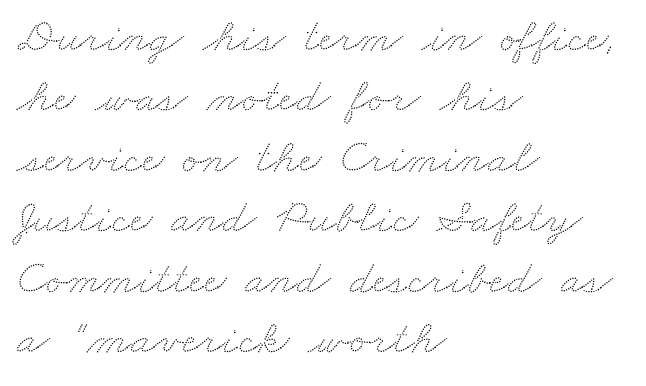
Unmarked baselines from the first word to the last. The rag falls on the right side of this text block. The letters advance in unequal steps, a hallmark of proportional type. Tracking here is standard; glyphs follow each other at the usual distance. The rendering uses a moderate line-height, typical for paragraphs.
